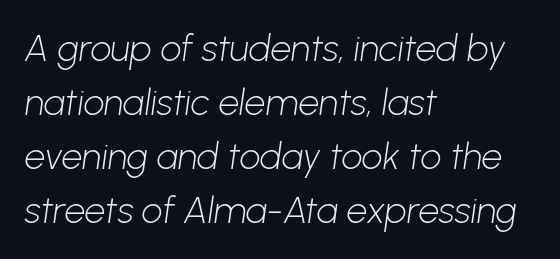
{"serif": "no", "bold": "no", "weight": "light", "width": "normal", "stroke_contrast": "low", "x_height": "medium", "monospaced": "no", "underline": "no", "align": "left", "line_spacing": "normal", "line_spacing_ratio": 1.46, "letter_spacing": "normal", "letter_spacing_em": 0.0, "glyph_px": 37}
